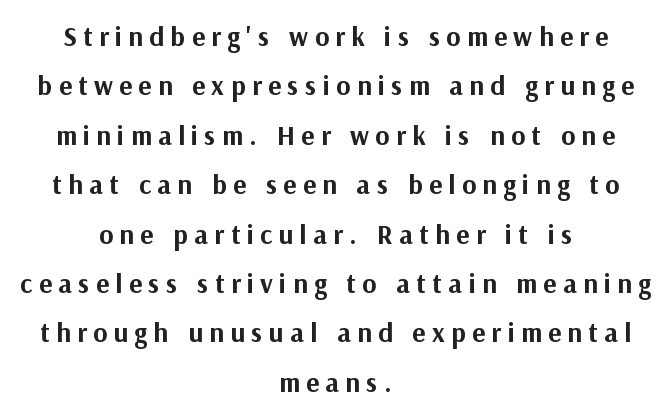
The image shows 27 px bold type, upright; set centered, line spacing 1.83x, unusually wide letter spacing (+0.24 em), not underlined.
